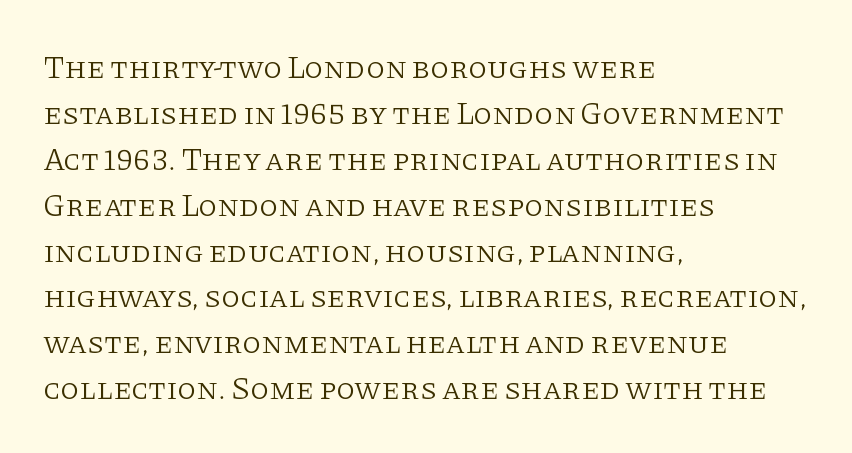
Letterform terminals end in serifs throughout the passage. Here the designer chose a conventional face with non-uniform glyph widths. Unbolded letterforms with no extra heft. Quick note: underline off. Characters remain perfectly vertical along every line.
